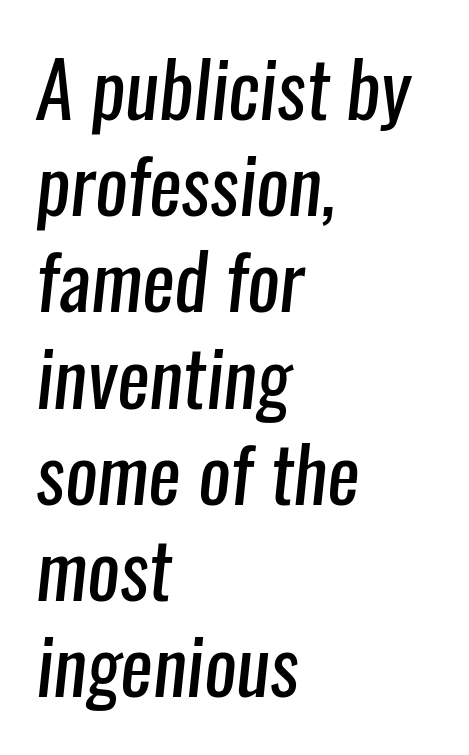
The image shows 77 px regular-weight, condensed sans-serif type; set left-aligned, normal line spacing (1.25x), normal letter spacing, not underlined; low stroke contrast and a medium x-height.
